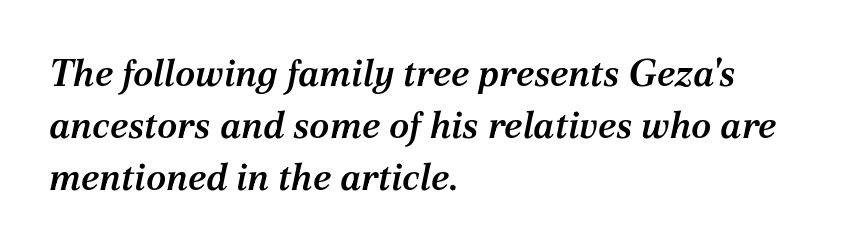
Q: Is the text bold? A: Semi-bold.
Q: Is the text italic (slanted)? A: Yes, it leans right by about 12 degrees.
Q: Is the typeface a serif or a sans-serif typeface? A: Serif.
Q: Is the text underlined? A: No.
Q: How is the paragraph aligned? A: Left-aligned.
Q: Is the spacing between letters normal or unusually wide? A: Normal.
Q: Is the spacing between lines tight, normal or loose? A: Normal.
Q: Width (condensed, normal, or wide)? A: Normal.
Q: Stroke contrast? A: Medium.
Q: x-height? A: Medium.
Q: Monospaced? A: No.
